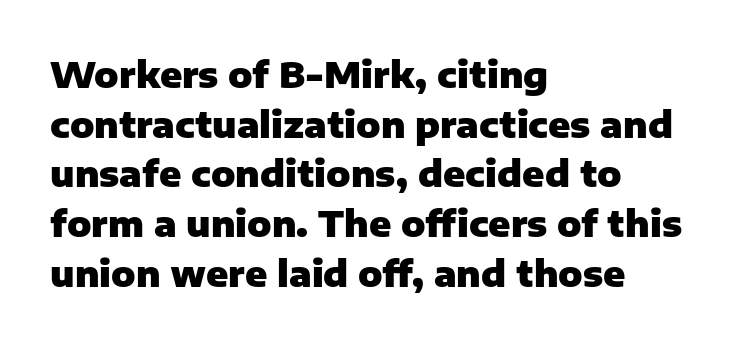
Serifs: no, the terminals of the letterforms are clean. The lines are quadded left. Stroke thickness is high; the sample reads as a true bold. One glance says typical: line gaps are just what's usual. Think of a printed novel: that variable character pitch is what you see here.
